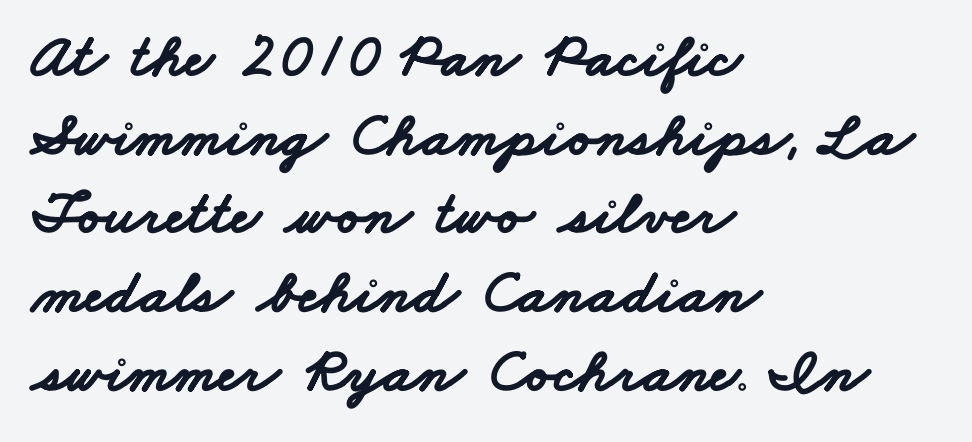
Each glyph is drawn with heavy, bold strokes. A typesetter would call this zero additional tracking. Layout note: lines flush left. Font category for this specimen: sans-serif. The string is rendered with underlining switched off. Varying glyph widths throughout — classic text-font behaviour.
